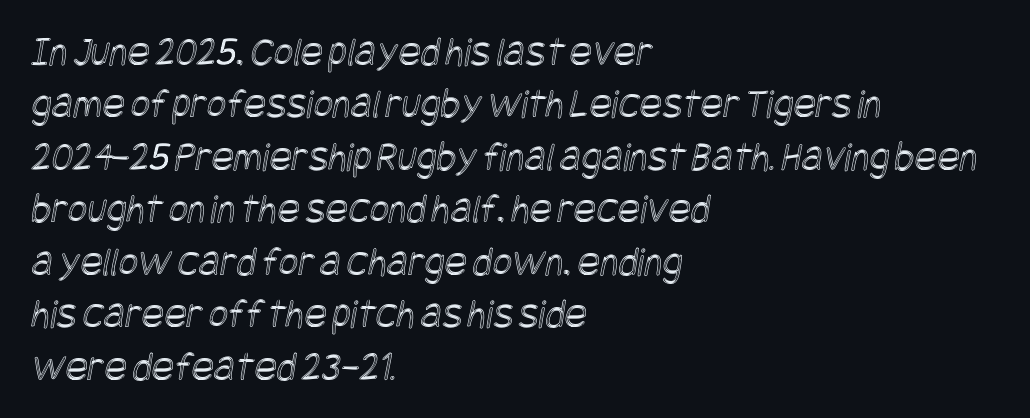
Standard letterfit; no display-style spreading of the glyphs. Reading down the block, your eye returns to a fixed left position each line. A clean baseline with only descenders dipping below it. Leading: standard.
